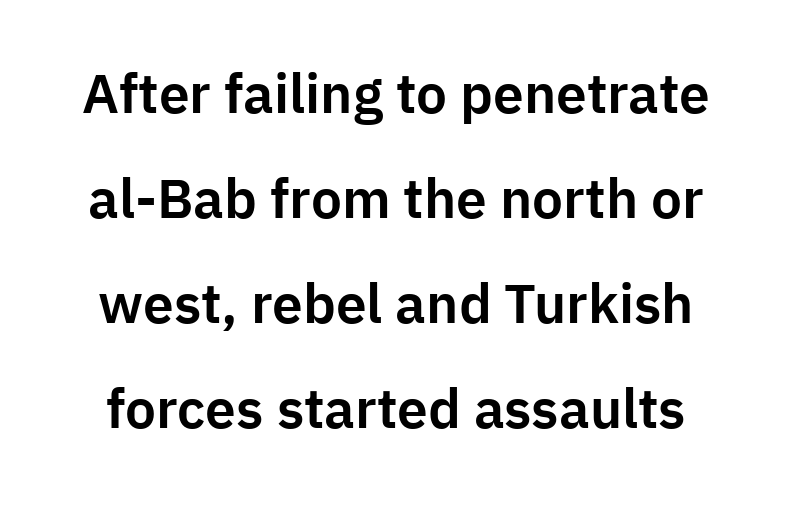
The image shows 55 px sans-serif type, upright; set loose line spacing (1.91x), normal letter spacing, not underlined; low stroke contrast and a medium x-height.
